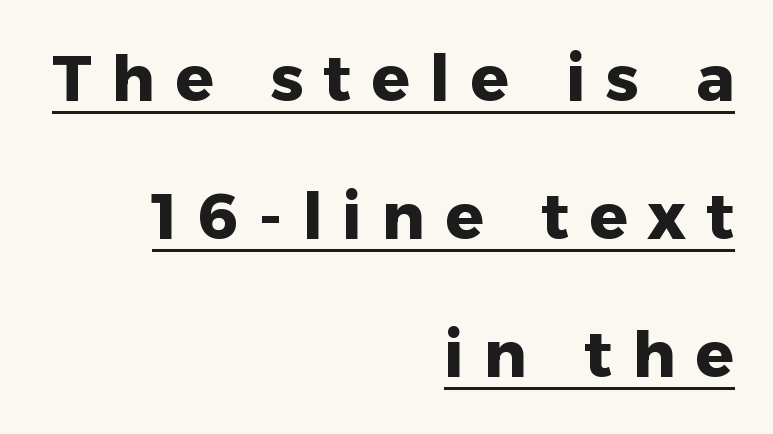
The image shows 64 px heavy sans-serif type, upright; set right-aligned, loose line spacing (2.16x), unusually wide letter spacing (+0.31 em), underlined; low stroke contrast and a medium x-height.
